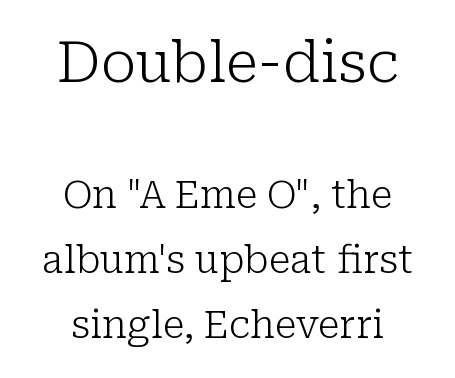
Q: Is the text bold? A: No.
Q: Is the text italic (slanted)? A: No, it is upright.
Q: Is the typeface a serif or a sans-serif typeface? A: Serif.
Q: Is the text underlined? A: No.
Q: How is the paragraph aligned? A: Centered.
Q: Is the spacing between letters normal or unusually wide? A: Normal.
Q: Which block of text is set in a larger size, the first (top) or the second (bottom)? A: The first (top) one.
Q: Width (condensed, normal, or wide)? A: Normal.
Q: Stroke contrast? A: Low.
Q: x-height? A: Medium.
Q: Monospaced? A: No.
